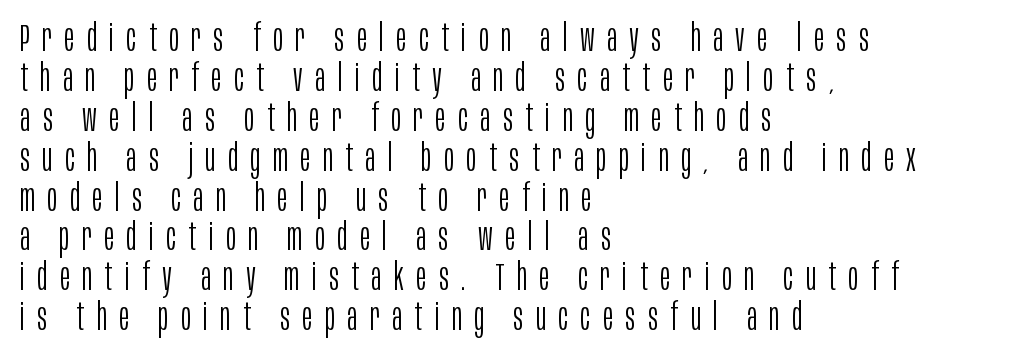
{"serif": "no", "italic": "no", "bold": "no", "weight": "light", "width": "condensed", "stroke_contrast": "low", "x_height": "large", "monospaced": "no", "underline": "no", "align": "left", "line_spacing": "tight", "line_spacing_ratio": 1.05, "letter_spacing": "wide", "letter_spacing_em": 0.33, "glyph_px": 38}
